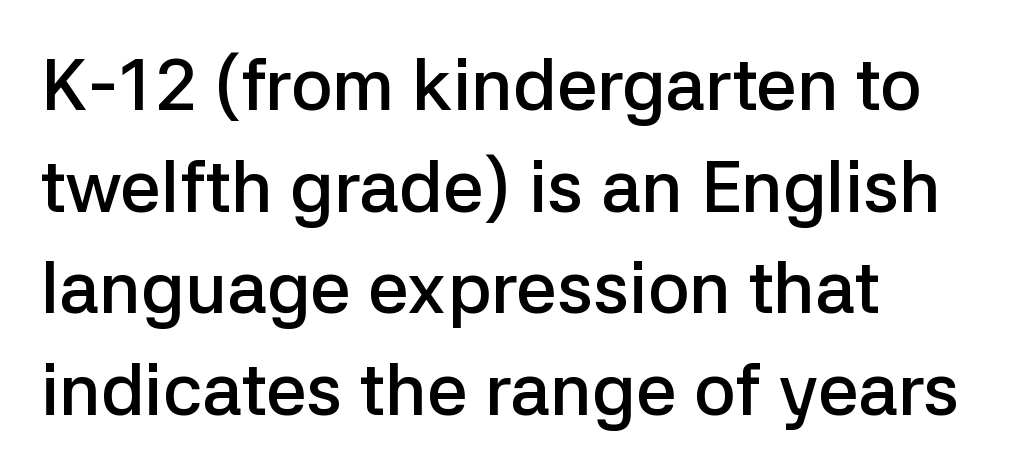
Rendered with straight, roman letterforms. Has an underline been added? It has not. Letterform terminals end flat and unadorned throughout the passage. Line starts are locked; line ends wander. Students, note that the glyphs here touch the page at normal intervals.
